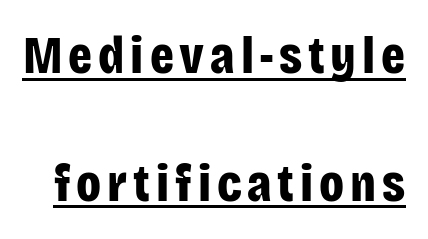
Q: Is the text bold? A: Yes.
Q: Is the text italic (slanted)? A: No, it is upright.
Q: Is the typeface a serif or a sans-serif typeface? A: Sans-serif.
Q: Is the text underlined? A: Yes.
Q: Is the spacing between lines tight, normal or loose? A: Loose.
Q: Width (condensed, normal, or wide)? A: Condensed.
Q: Stroke contrast? A: Low.
Q: x-height? A: Large.
Q: Monospaced? A: No.
